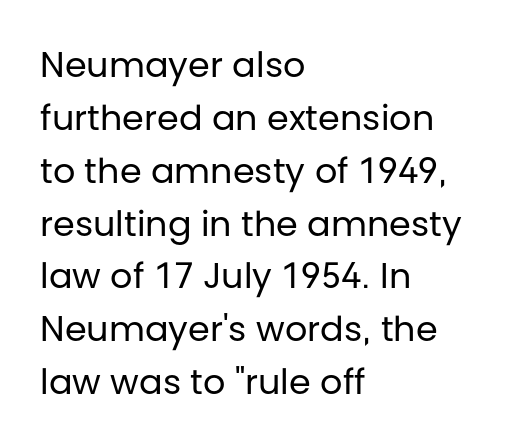
Q: Is the text bold? A: No.
Q: Is the text italic (slanted)? A: No, it is upright.
Q: Is the typeface a serif or a sans-serif typeface? A: Sans-serif.
Q: Is the text underlined? A: No.
Q: How is the paragraph aligned? A: Left-aligned.
Q: Is the spacing between letters normal or unusually wide? A: Normal.
Q: Is the spacing between lines tight, normal or loose? A: Normal.
Q: Width (condensed, normal, or wide)? A: Normal.
Q: Stroke contrast? A: Low.
Q: x-height? A: Large.
Q: Monospaced? A: No.
